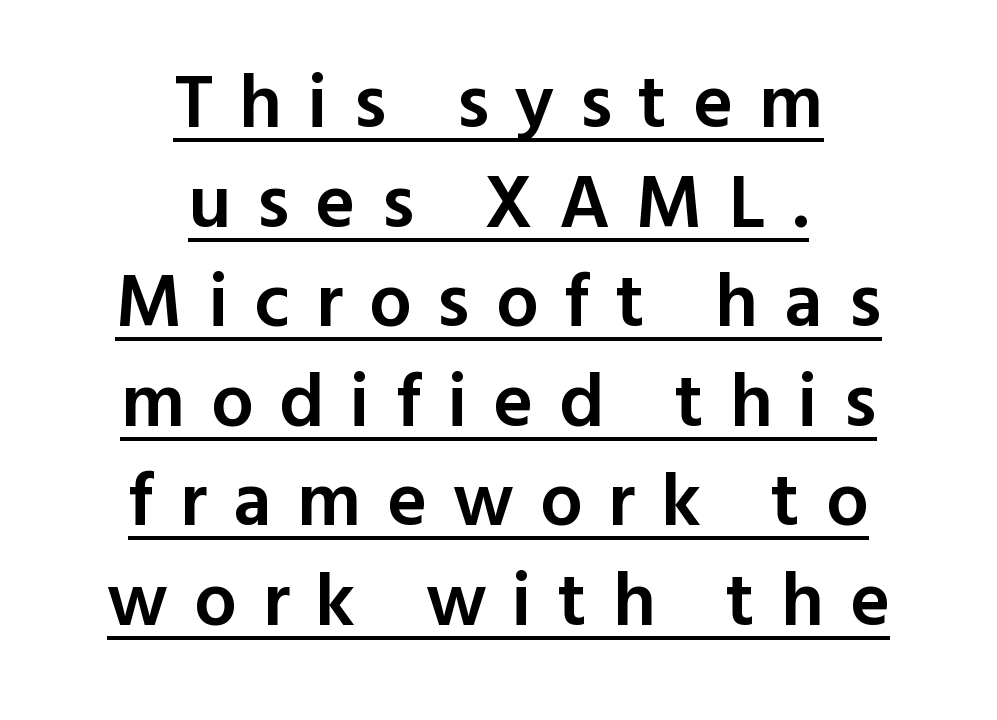
The image shows 76 px semibold sans-serif type, upright; set centered, normal line spacing (1.31x), unusually wide letter spacing (+0.34 em), underlined; a medium x-height.
